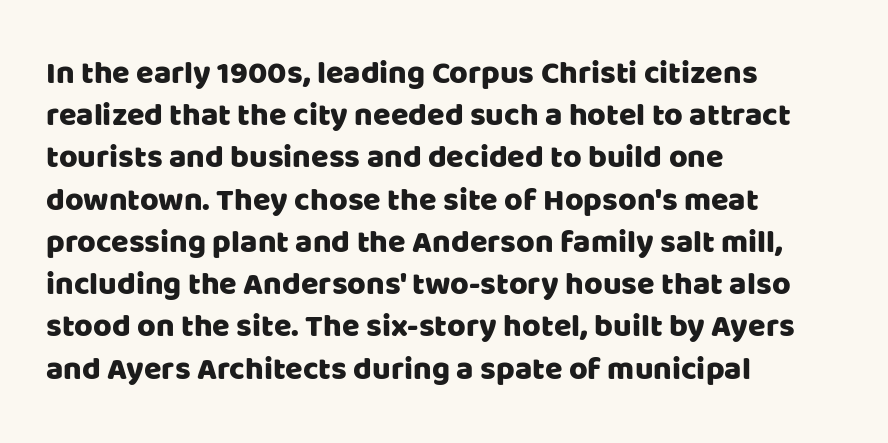
The paragraph shown leans on its left margin. Here the designer chose a conventional face with non-uniform glyph widths. Compared with typical body copy, the letter spacing here is the same. The rendering shows plain stroke endings on the letterforms — a sans-serif design.
